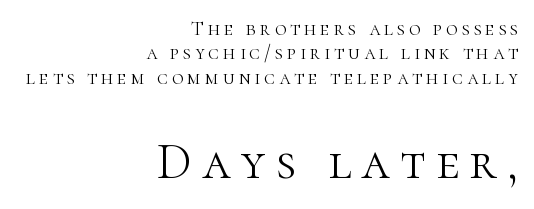
This is serif lettering, the kind often seen in printed books. Bare-footed words on every line. This layout puts the modest block above and the oversized block below. Is there any slant? The stems are plumb. Substantial extra tracking has been applied to these lines.
